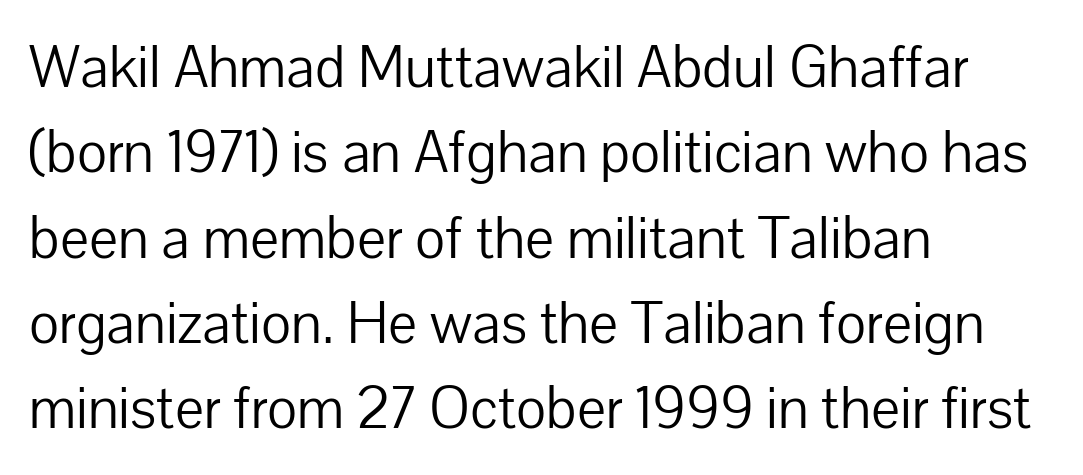
What stands out about the letter spacing? Nothing — it is the standard amount. Character widths vary here, with narrow letters taking less room than wide ones. In terms of letterform style, serifs are entirely absent. The weight tops out at a normal text grade. The ragged edge is on the right, which tells us the setting is flush left.
